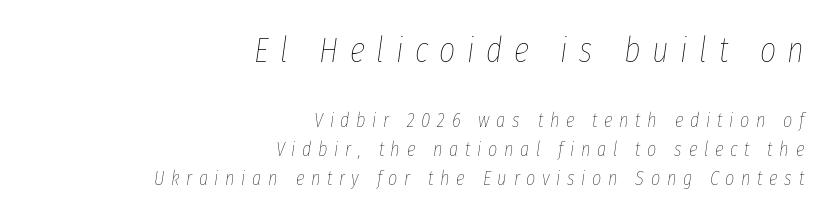
Each word looks stretched out because of the extra space between its letters. Weight class: somewhere from thin through regular. The passage shown stacks its lines at a standard gap. Horizontal alignment here is rightward, an uncommon choice for prose. The emphasis by scale lands on block number one, above. Character widths vary here, with narrow letters taking less room than wide ones.
